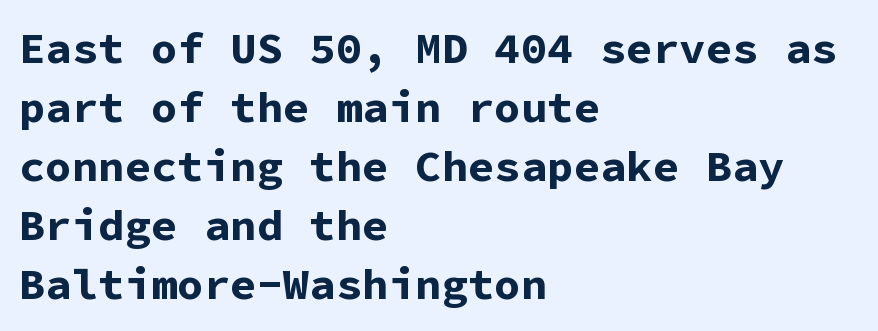
Q: Is the text bold? A: Yes.
Q: Is the text italic (slanted)? A: No, it is upright.
Q: Is the typeface a serif or a sans-serif typeface? A: Sans-serif.
Q: Is the text underlined? A: No.
Q: How is the paragraph aligned? A: Left-aligned.
Q: Is the spacing between letters normal or unusually wide? A: Normal.
Q: Is the spacing between lines tight, normal or loose? A: Normal.
Q: Width (condensed, normal, or wide)? A: Normal.
Q: Stroke contrast? A: Low.
Q: x-height? A: Medium.
Q: Monospaced? A: Yes.
